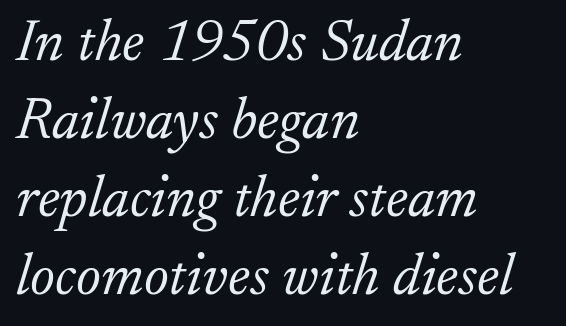
Think of a printed novel: that variable character pitch is what you see here. Style check: oblique. Stroke thickness stays within the range of a standard reading face or lighter. Interline gaps are of average width in this sample. This sample uses a serif face.
